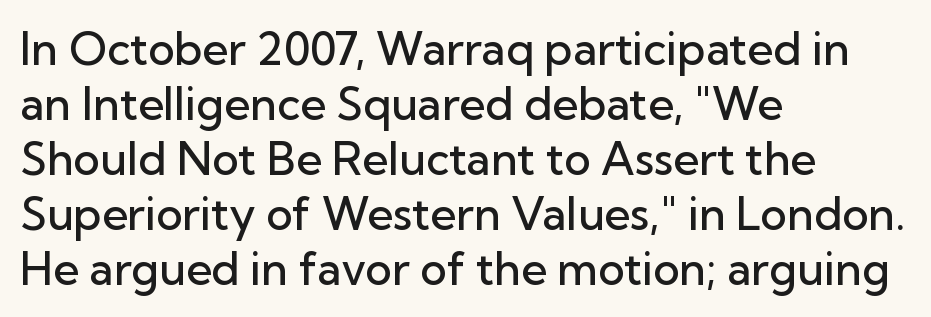
The lines in this sample share a left origin and differ only in where they stop. Letterform terminals end flat and unadorned throughout the passage. Every character sits straight up, as roman type does. These words are printed semibold, heavier than regular yet not bold. Check under the words: just untouched page.
